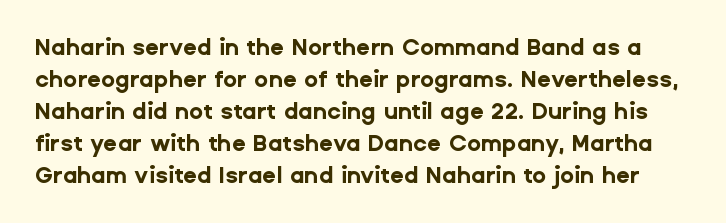
{"italic": "no", "bold": "yes", "underline": "no", "line_spacing": "normal", "line_spacing_ratio": 1.39, "letter_spacing": "normal", "letter_spacing_em": 0.0, "glyph_px": 23}
